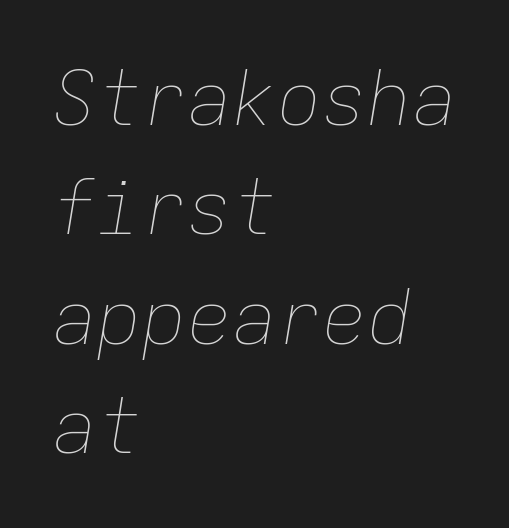
{"italic": "yes", "lean": "right", "slant_degrees": 9, "bold": "no", "weight": "thin", "width": "normal", "stroke_contrast": "low", "x_height": "medium", "monospaced": "yes", "underline": "no", "align": "left", "line_spacing": "normal", "line_spacing_ratio": 1.46, "letter_spacing": "normal", "letter_spacing_em": 0.0, "glyph_px": 75}
